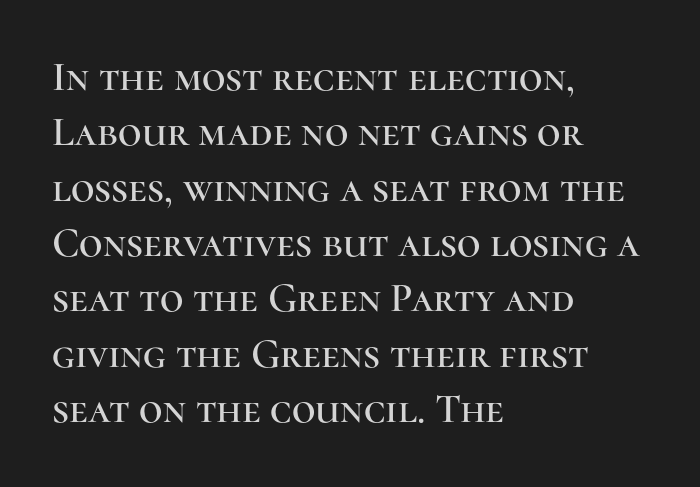
Think of a printed novel: that variable character pitch is what you see here. Do the letters lean? They stand straight. Successive baselines arrive at the customary interval. Descenders are the only things crossing below the line. One-word summary of the alignment: left.
